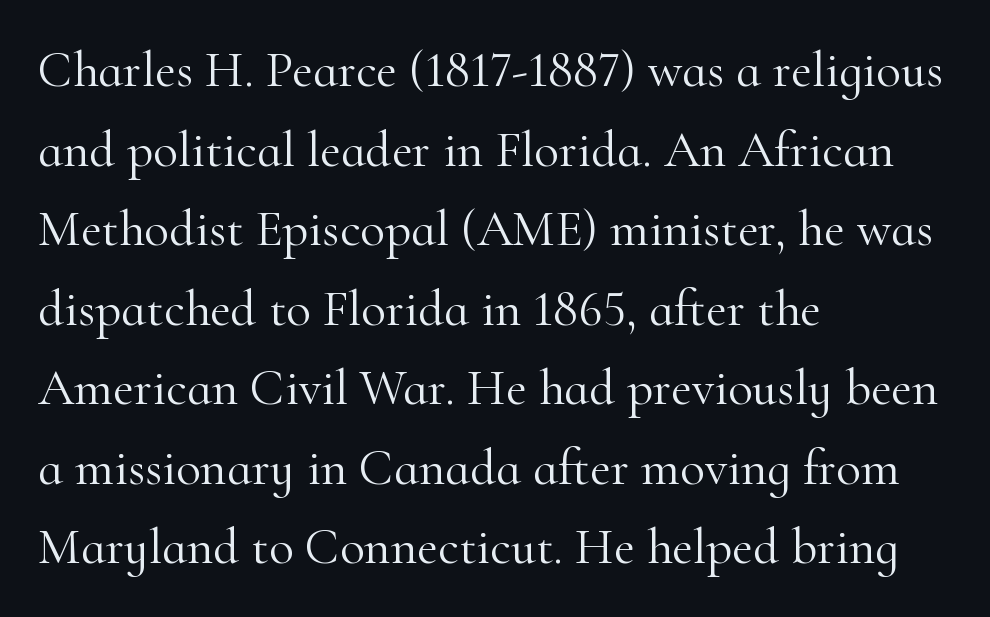
{"serif": "yes", "italic": "no", "bold": "no", "weight": "light", "width": "normal", "stroke_contrast": "high", "x_height": "small", "monospaced": "no", "underline": "no", "align": "left", "line_spacing": "normal", "line_spacing_ratio": 1.56, "letter_spacing": "normal", "letter_spacing_em": 0.0, "glyph_px": 51}
